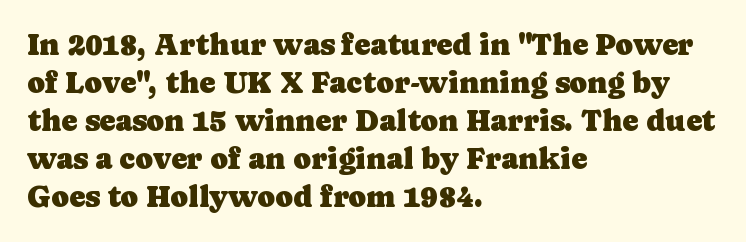
The image shows 30 px serif type, upright; set left-aligned, normal line spacing (1.27x), normal letter spacing, not underlined; low stroke contrast and a medium x-height.
